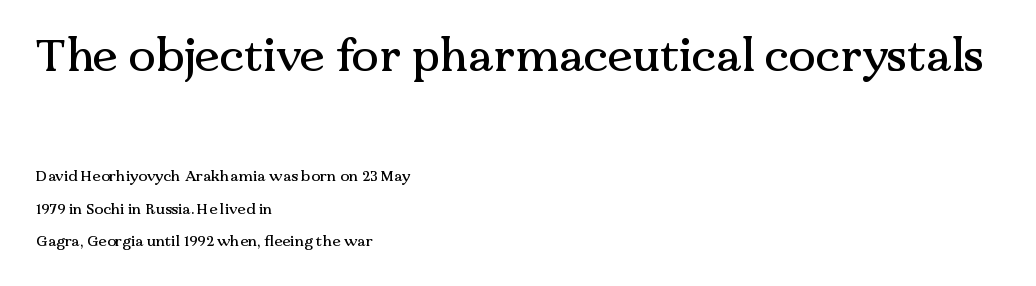
In this sample the first text group is rendered at the bigger scale. A clean baseline with only descenders dipping below it. Spacing verdict: proportional, widths tailored to each character. Look at the tracking — it's just the regular setting, nothing added.
